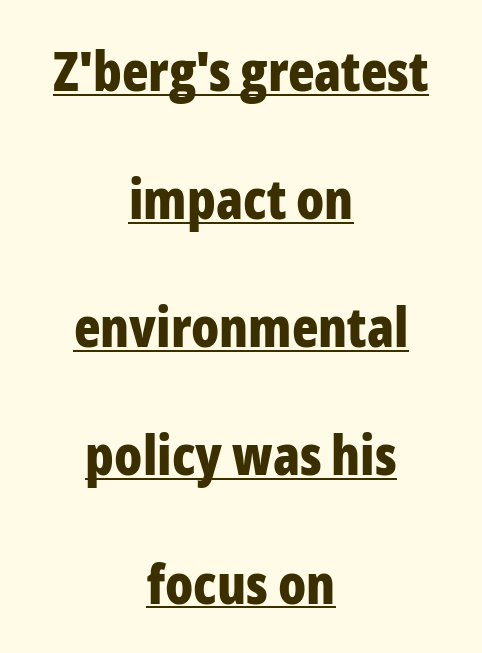
Q: Is the text bold? A: Yes.
Q: Is the text italic (slanted)? A: No, it is upright.
Q: Is the typeface a serif or a sans-serif typeface? A: Sans-serif.
Q: Is the text underlined? A: Yes.
Q: How is the paragraph aligned? A: Centered.
Q: Is the spacing between letters normal or unusually wide? A: Normal.
Q: Is the spacing between lines tight, normal or loose? A: Loose.
Q: Width (condensed, normal, or wide)? A: Condensed.
Q: Stroke contrast? A: Low.
Q: x-height? A: Medium.
Q: Monospaced? A: No.
